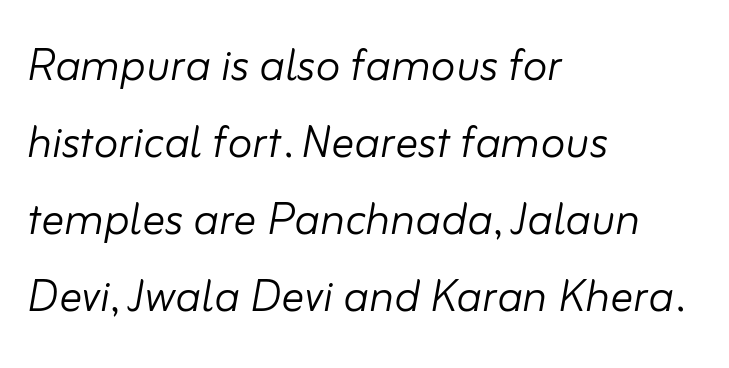
Q: Is the text bold? A: No.
Q: Is the text italic (slanted)? A: Yes, it leans right by about 10 degrees.
Q: Is the text underlined? A: No.
Q: How is the paragraph aligned? A: Left-aligned.
Q: Is the spacing between letters normal or unusually wide? A: Normal.
Q: Is the spacing between lines tight, normal or loose? A: Normal.
Q: Width (condensed, normal, or wide)? A: Normal.
Q: Stroke contrast? A: Low.
Q: x-height? A: Small.
Q: Monospaced? A: No.
